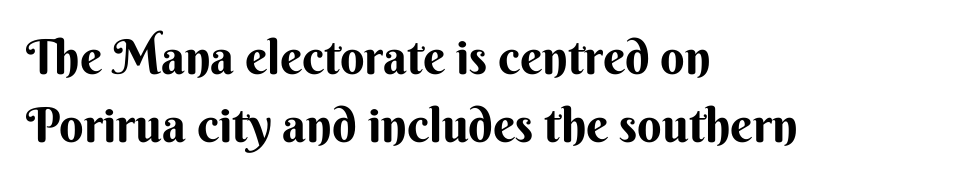
The image shows 48 px bold sans-serif type, upright; set left-aligned, normal line spacing (1.41x), normal letter spacing, not underlined; medium stroke contrast and a small x-height.
